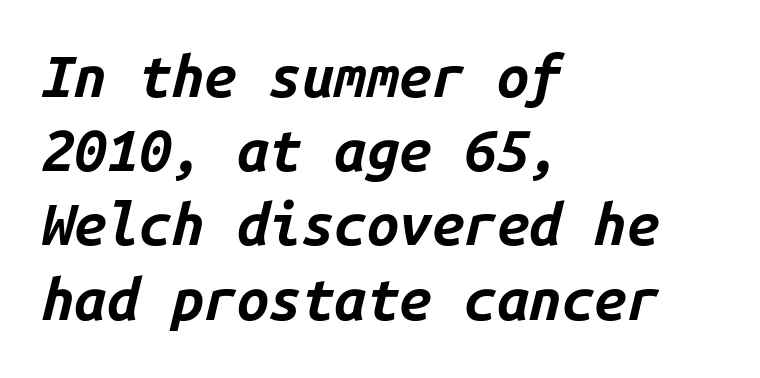
Emphasis by weight is at full strength: bold. Fixed-width glyphs throughout — classic coding-font behaviour. This sample uses plain, unmodified letter spacing. These lines were composed using italics.
